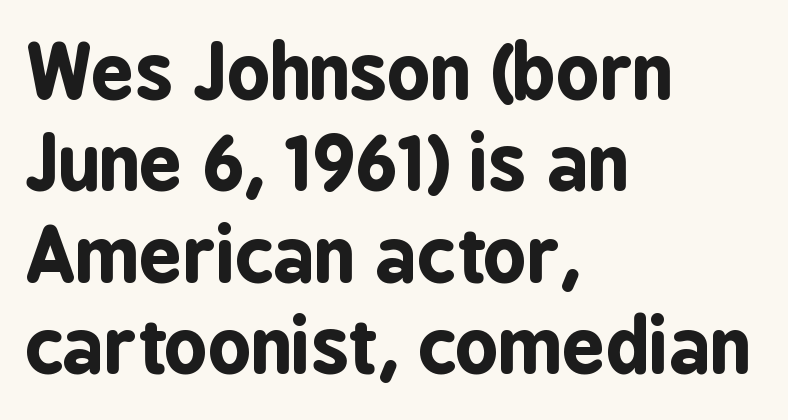
Every letter is thick-stroked: bold, no question. The specimen omits any rule beneath the text block's lines. I'd call this a sans setting — the letters go barefoot. Spacing verdict: proportional, widths tailored to each character. This is the regular roman posture of the typeface.
